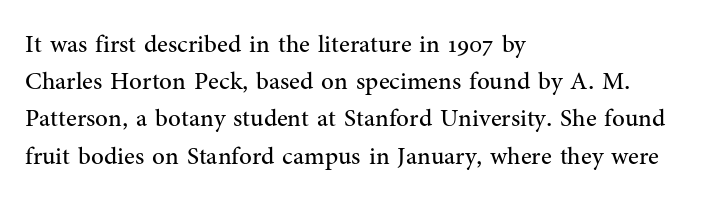
The image shows 25 px text type, upright; set left-aligned, normal line spacing (1.49x), normal letter spacing, not underlined.
